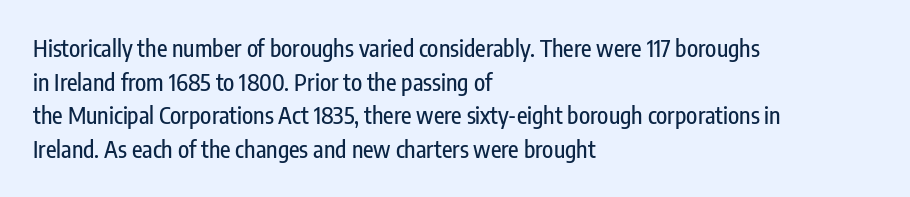
Notice how the passage keeps a crisp vertical edge on the left only. Ascenders rise straight up at ninety degrees. The passage shown is not underscored anywhere. Tracking value appears to be zero — textbook default spacing.
